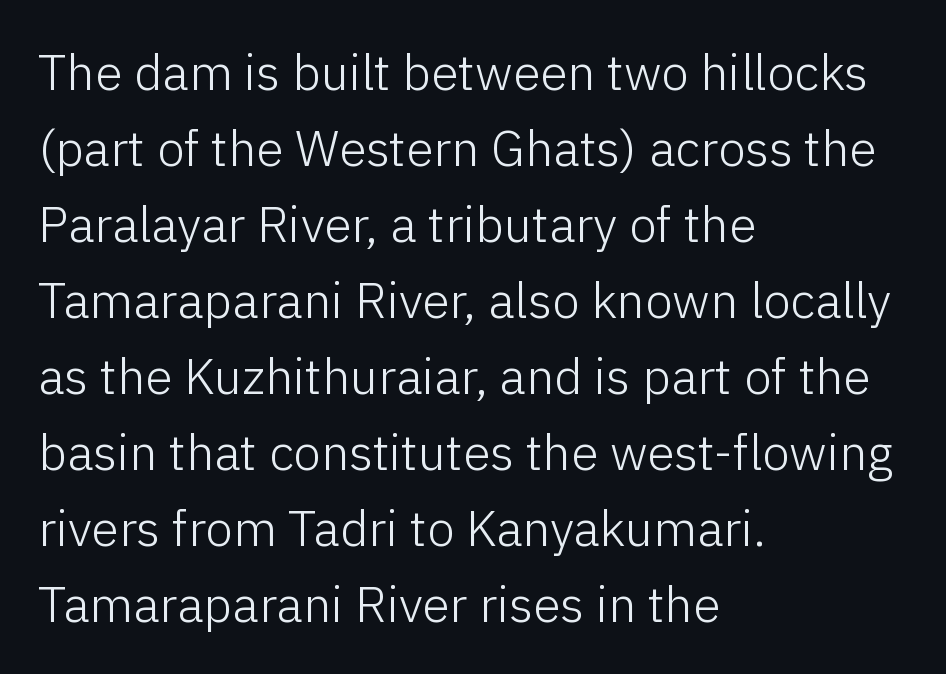
Q: Is the text bold? A: No.
Q: Is the text italic (slanted)? A: No, it is upright.
Q: Is the typeface a serif or a sans-serif typeface? A: Sans-serif.
Q: Is the text underlined? A: No.
Q: How is the paragraph aligned? A: Left-aligned.
Q: Is the spacing between letters normal or unusually wide? A: Normal.
Q: Is the spacing between lines tight, normal or loose? A: Normal.
Q: Width (condensed, normal, or wide)? A: Normal.
Q: Stroke contrast? A: Low.
Q: x-height? A: Medium.
Q: Monospaced? A: No.
